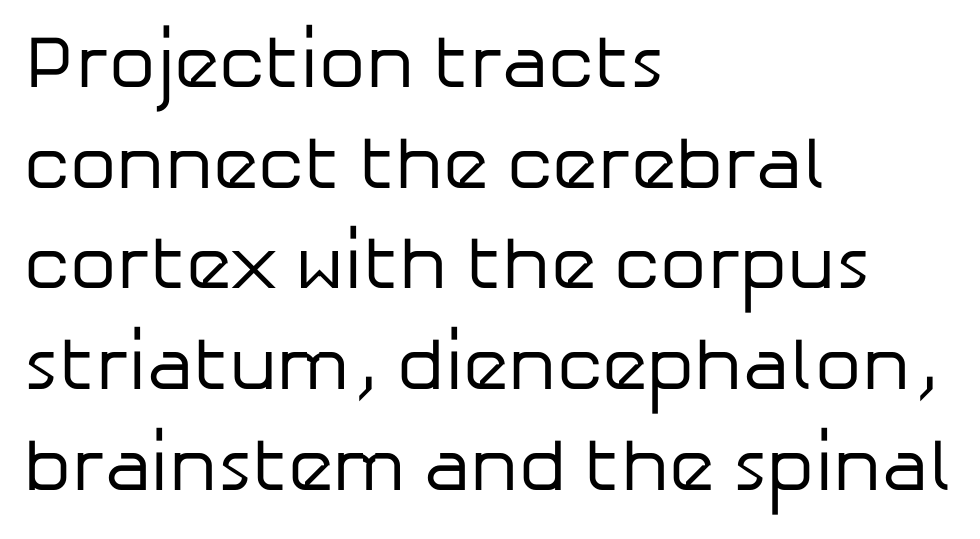
Here the designer chose a conventional face with non-uniform glyph widths. Stroke mass is kept to a normal reading level or below. The type sits square on the baseline with zero lean. Every row of glyphs begins at an identical x-position on the left. Underlining? Definitely not there. The letterforms sit shoulder to shoulder at normal distance.
